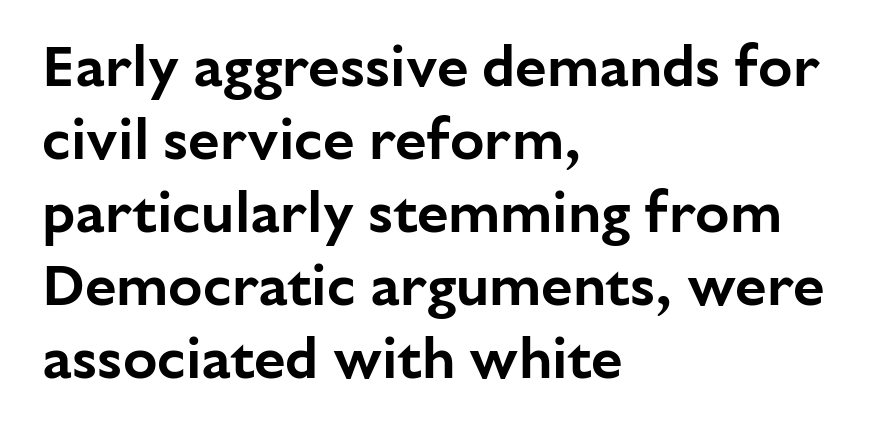
The image shows 57 px sans-serif type, upright; set left-aligned, normal line spacing (1.28x), normal letter spacing, not underlined; low stroke contrast and a medium x-height.
